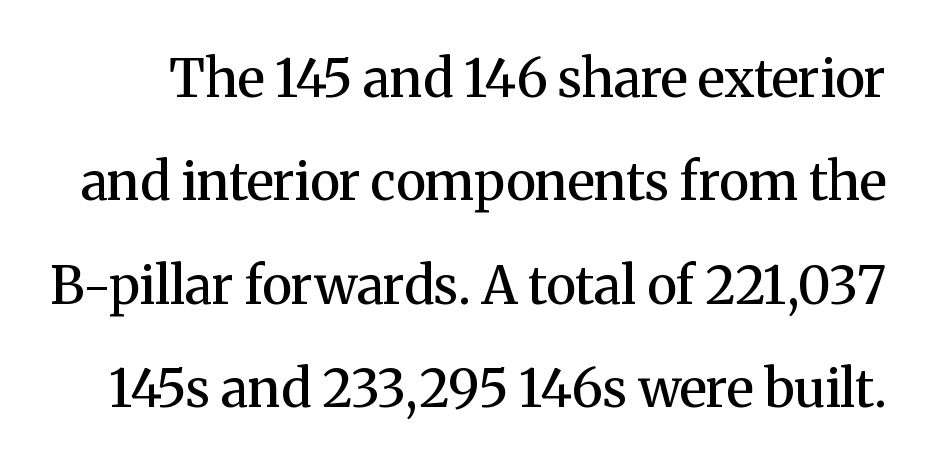
{"serif": "yes", "italic": "no", "bold": "semi", "weight": "semibold", "width": "normal", "stroke_contrast": "medium", "x_height": "medium", "monospaced": "no", "underline": "no", "line_spacing": "loose", "line_spacing_ratio": 1.99, "letter_spacing": "normal", "letter_spacing_em": 0.0, "glyph_px": 52}
